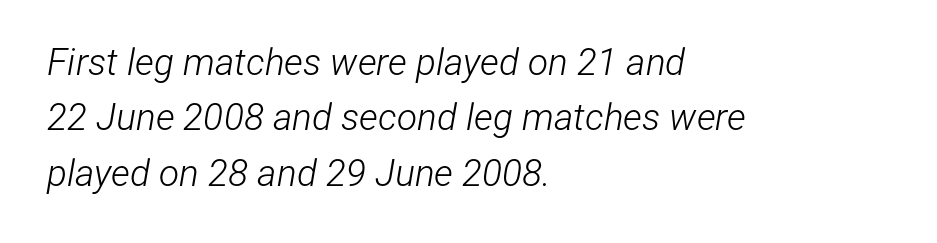
Q: Is the text bold? A: No.
Q: Is the text italic (slanted)? A: Yes, it leans right by about 12 degrees.
Q: Is the text underlined? A: No.
Q: How is the paragraph aligned? A: Left-aligned.
Q: Is the spacing between letters normal or unusually wide? A: Normal.
Q: Is the spacing between lines tight, normal or loose? A: Normal.
Q: Width (condensed, normal, or wide)? A: Condensed.
Q: Stroke contrast? A: Low.
Q: x-height? A: Medium.
Q: Monospaced? A: No.
